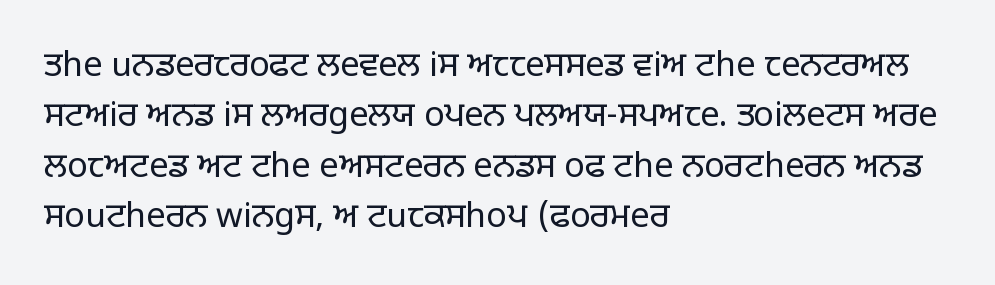
Q: Is the text bold? A: No.
Q: Is the text italic (slanted)? A: No, it is upright.
Q: Is the typeface a serif or a sans-serif typeface? A: Sans-serif.
Q: Is the text underlined? A: No.
Q: How is the paragraph aligned? A: Left-aligned.
Q: Is the spacing between letters normal or unusually wide? A: Normal.
Q: Is the spacing between lines tight, normal or loose? A: Normal.
Q: Width (condensed, normal, or wide)? A: Normal.
Q: Stroke contrast? A: Low.
Q: x-height? A: Large.
Q: Monospaced? A: No.
